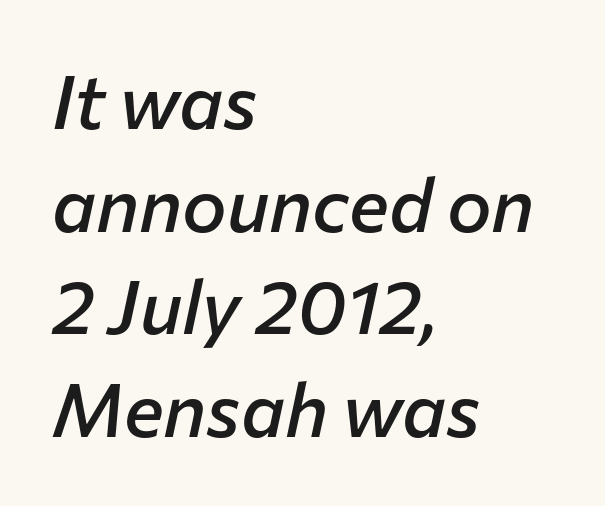
Does the lettering tilt? It does — this is italic. In terms of leading, this rendering sits right in the middle. Is the block centered? No — it sits flush against the left margin. These lines keep a tight, regular rhythm from letter to letter. Descenders hang freely into open space.
